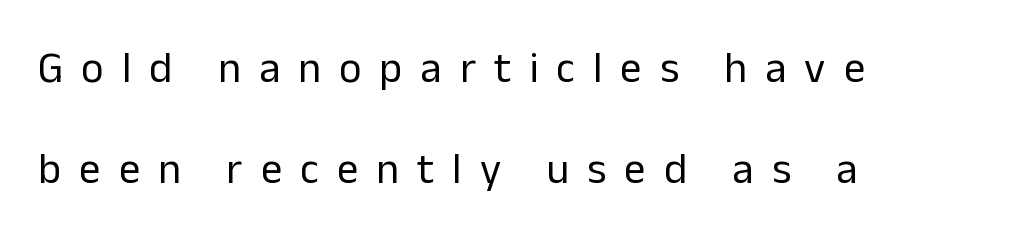
Q: Is the text bold? A: No.
Q: Is the text italic (slanted)? A: No, it is upright.
Q: Is the typeface a serif or a sans-serif typeface? A: Sans-serif.
Q: Is the text underlined? A: No.
Q: How is the paragraph aligned? A: Left-aligned.
Q: Is the spacing between letters normal or unusually wide? A: Unusually wide.
Q: Is the spacing between lines tight, normal or loose? A: Loose.
Q: Width (condensed, normal, or wide)? A: Normal.
Q: Stroke contrast? A: Low.
Q: x-height? A: Medium.
Q: Monospaced? A: No.
